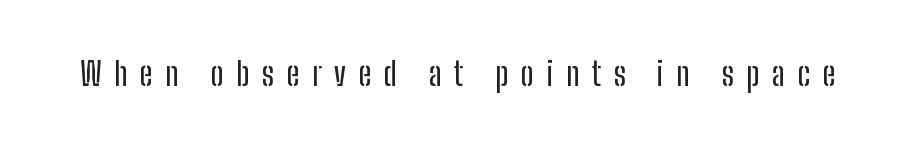
The tracking jumps out immediately: characters are airy and widely separated. Serifs: no, the terminals of the letterforms are clean. Do the letters lean? They stand straight. Beneath every word, the page is bare. Proportional: the letters do not fall into vertical columns.
